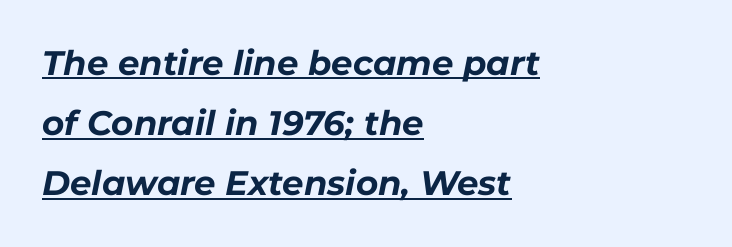
The paragraph has a hard left edge and a soft right edge. Style check: oblique. Caption: bold face, heavy strokes. The string is rendered with underlining switched on. Inter-character spacing is left at the font's built-in metrics.
